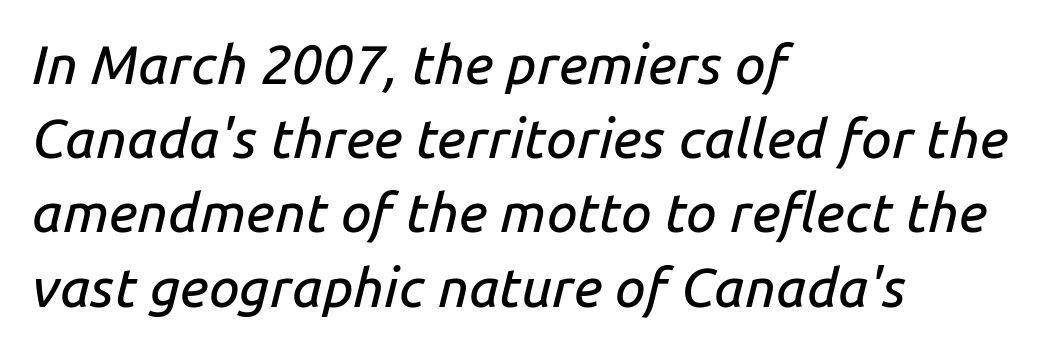
Do the characters align in a grid? No, the font is proportional. The gaps between neighbouring characters are ordinary and unremarkable. Students, observe: this is what conventionally led text looks like. A classic flush-left, rag-right setting is used for this passage. The string is rendered with underlining switched off. Rendered with sloped, italic letterforms.
